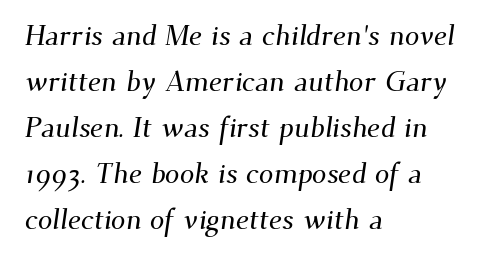
The image shows 29 px serif type; set left-aligned, normal line spacing (1.59x), normal letter spacing, not underlined; medium stroke contrast and a small x-height.
